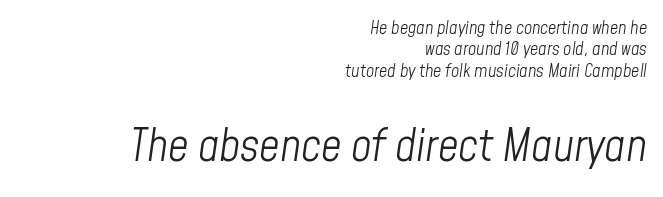
The image shows 45 px light, condensed type, italic (leaning right); set right-aligned, line spacing 1.19x, normal letter spacing, not underlined; the second (bottom) block is 2.5x larger; low stroke contrast and a medium x-height.
